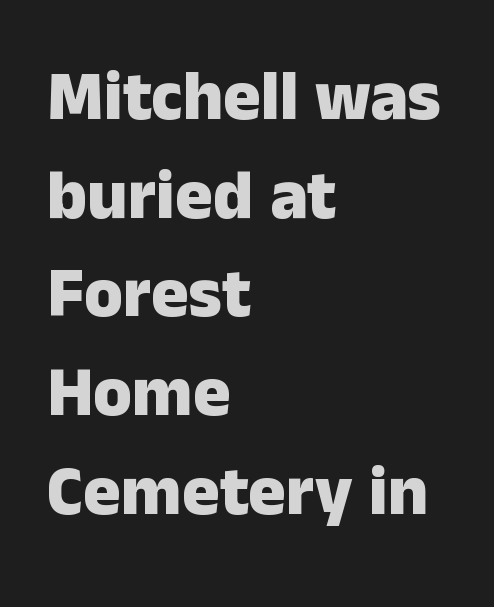
{"serif": "no", "italic": "no", "bold": "yes", "weight": "heavy", "width": "normal", "stroke_contrast": "low", "x_height": "medium", "monospaced": "no", "underline": "no", "align": "left", "line_spacing": "normal", "line_spacing_ratio": 1.41, "letter_spacing": "normal", "letter_spacing_em": 0.0, "glyph_px": 70}
